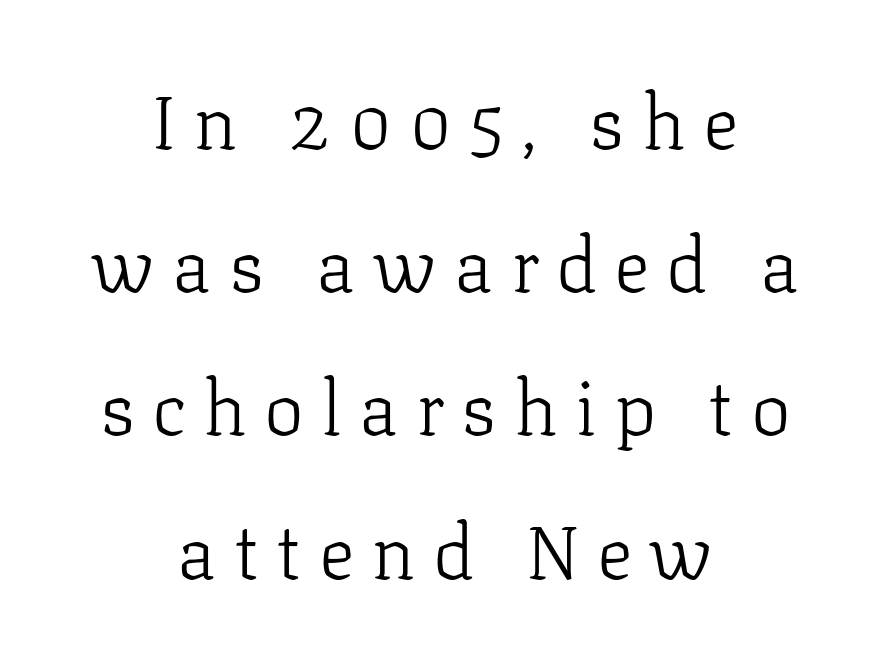
Q: Is the text bold? A: No.
Q: Is the text italic (slanted)? A: No, it is upright.
Q: Is the typeface a serif or a sans-serif typeface? A: Serif.
Q: Is the text underlined? A: No.
Q: How is the paragraph aligned? A: Centered.
Q: Is the spacing between letters normal or unusually wide? A: Unusually wide.
Q: Is the spacing between lines tight, normal or loose? A: Loose.
Q: Width (condensed, normal, or wide)? A: Normal.
Q: Stroke contrast? A: Low.
Q: x-height? A: Medium.
Q: Monospaced? A: No.
